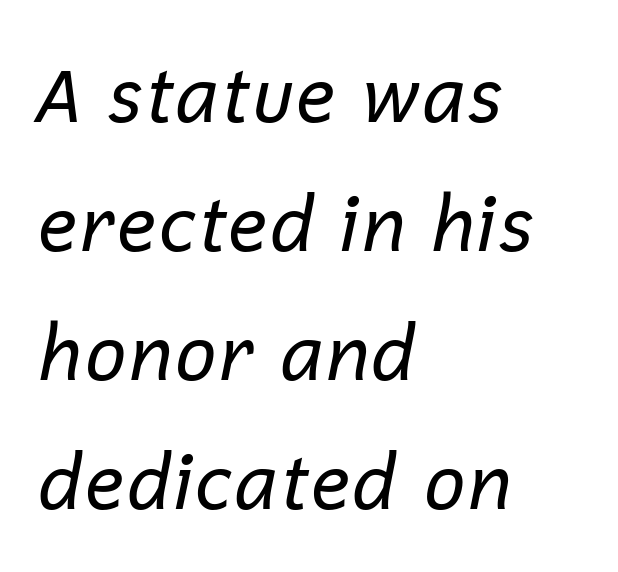
You could not count columns in this text — the font is proportionally spaced. Stroke thickness stays within the range of a standard reading face or lighter. Where is the straight margin? On the left. Descenders hang freely into open space. Each word holds together tightly as a unit, with standard inter-letter gaps.
